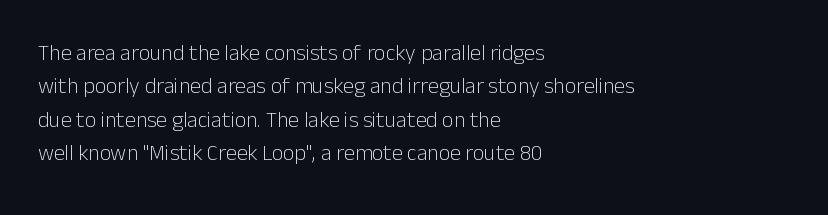
Q: Is the text bold? A: No.
Q: Is the text italic (slanted)? A: No, it is upright.
Q: Is the text underlined? A: No.
Q: How is the paragraph aligned? A: Left-aligned.
Q: Is the spacing between letters normal or unusually wide? A: Normal.
Q: Is the spacing between lines tight, normal or loose? A: Normal.
